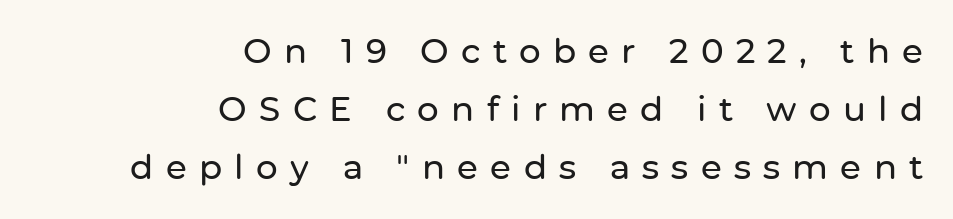
The image shows 34 px sans-serif type, upright; set right-aligned, line spacing 1.71x, unusually wide letter spacing (+0.36 em), not underlined; low stroke contrast and a medium x-height.
